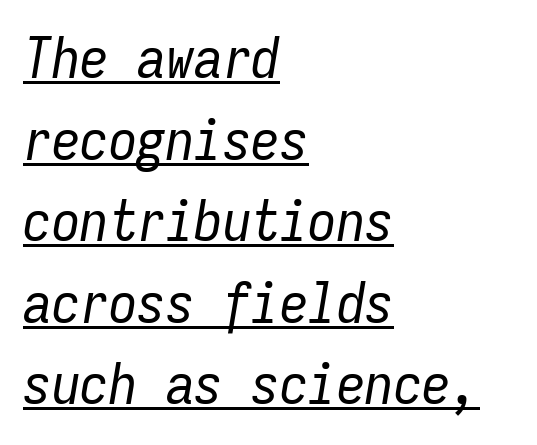
Does a line run under the words? Yes, clearly. An italicized treatment has been applied to the whole sample. This rendering uses left alignment, leaving the right contour irregular. Short note: letters normally spaced.
